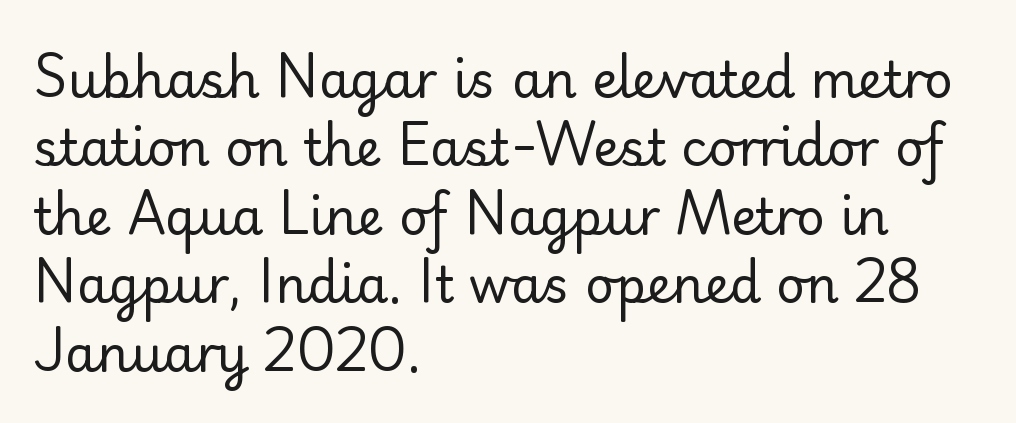
Q: Is the text bold? A: No.
Q: Is the text italic (slanted)? A: No, it is upright.
Q: Is the typeface a serif or a sans-serif typeface? A: Sans-serif.
Q: Is the text underlined? A: No.
Q: How is the paragraph aligned? A: Left-aligned.
Q: Is the spacing between letters normal or unusually wide? A: Normal.
Q: Is the spacing between lines tight, normal or loose? A: Normal.
Q: Width (condensed, normal, or wide)? A: Normal.
Q: Stroke contrast? A: Low.
Q: x-height? A: Small.
Q: Monospaced? A: No.
